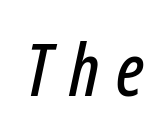
{"italic": "yes", "lean": "right", "slant_degrees": 12, "width": "condensed", "stroke_contrast": "low", "x_height": "medium", "monospaced": "no", "underline": "no", "letter_spacing": "wide", "letter_spacing_em": 0.23, "glyph_px": 72}
